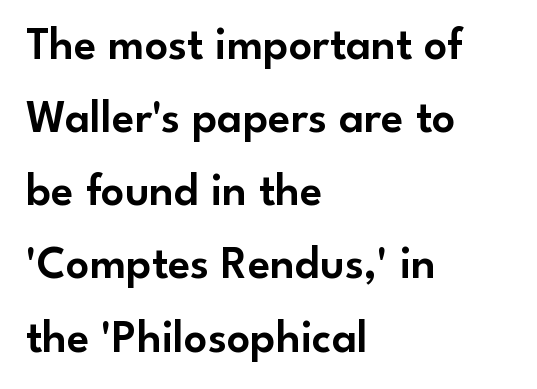
What kind of face is this? One without serifs — a sans. Descender tails drop into unmarked territory. In terms of posture, this sample is upright. This sample is left-justified, so line endings fall wherever the words run out.
